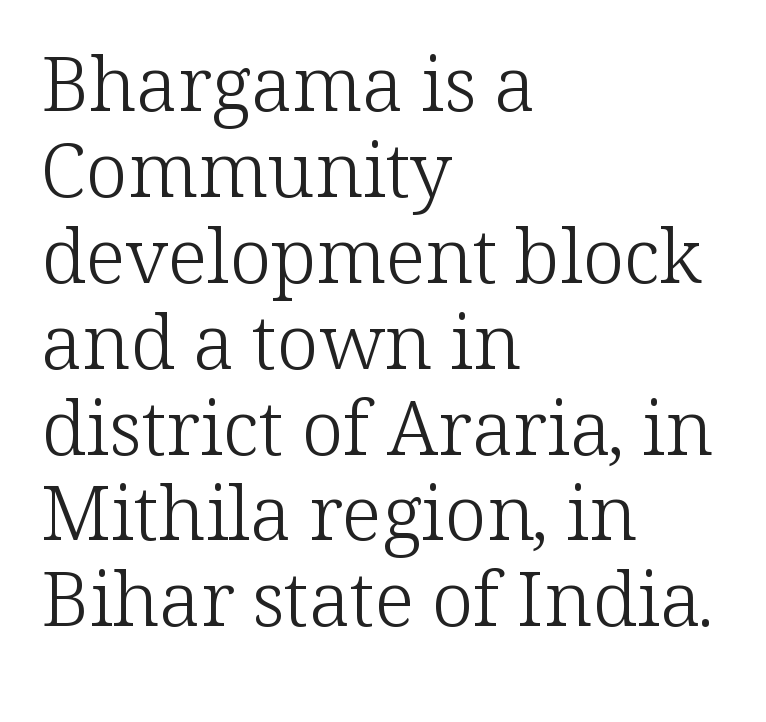
The image shows 76 px light serif type, upright; set left-aligned, tight line spacing (1.13x), normal letter spacing, not underlined; low stroke contrast and a medium x-height.
